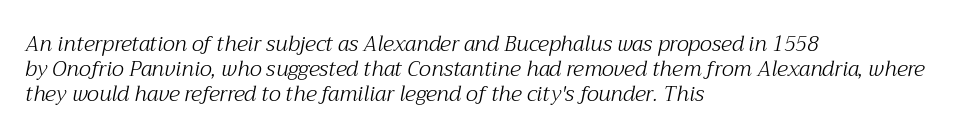
{"italic": "yes", "lean": "right", "slant_degrees": 12, "bold": "no", "underline": "no", "align": "left", "line_spacing_ratio": 1.2, "letter_spacing": "normal", "letter_spacing_em": 0.0, "glyph_px": 21}
